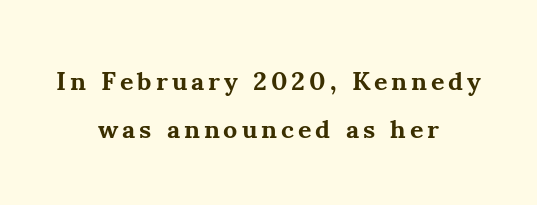
The lettering stays uniformly vertical, giving the passage a roman look. Type without underlining. This is heavy type, rendered in bold. Notice how the passage keeps no hard edge, just a central spine.
